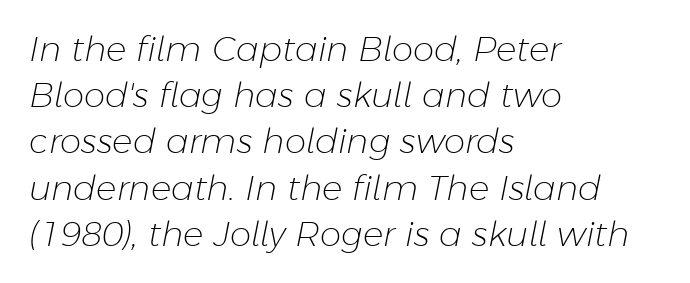
The letters advance in unequal steps, a hallmark of proportional type. A classic flush-left, rag-right setting is used for this passage. It's the slanting kind of type. The type is set solid horizontally, with unmodified tracking. Descender tails drop into unmarked territory.
